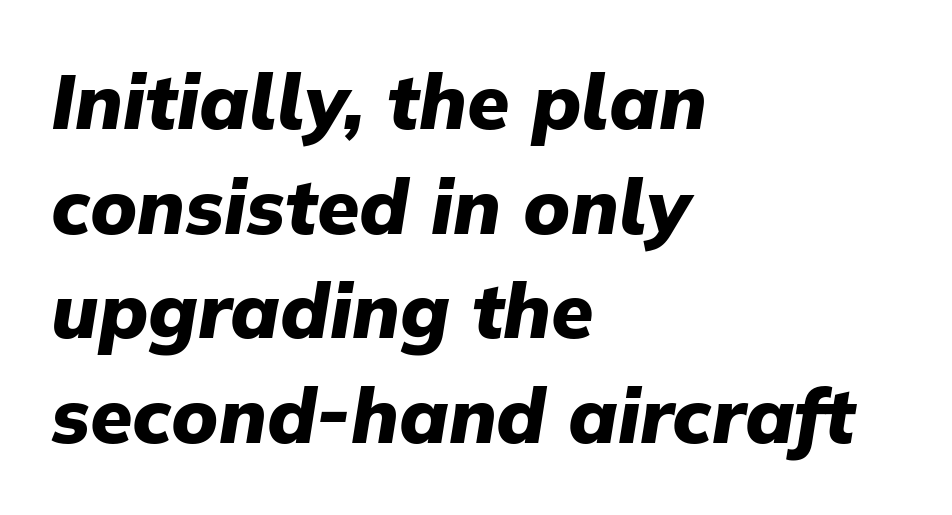
This is heavy type, rendered in bold. Words appear dense and cohesive because spacing is normal. A typesetter would call this proportional, since set widths differ per character. Characters are canted at an angle relative to the baseline's perpendicular.
